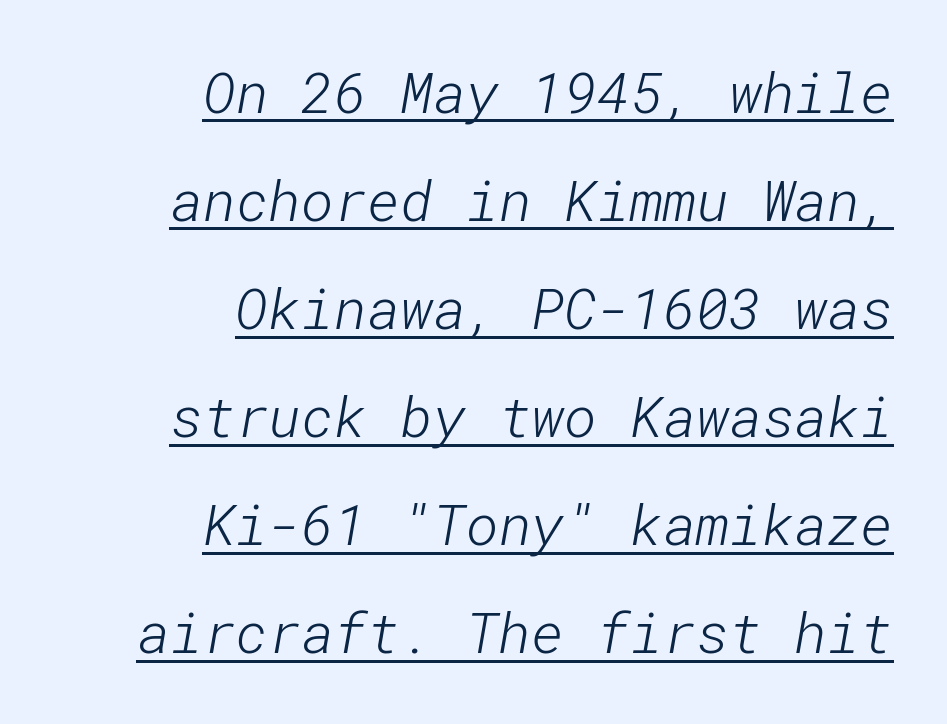
You can tell from the bare stems that sans-serif type was used. Quick note: interline space is abundant. Heaviness? Minimal to ordinary, like unemphasized prose. Nothing unusual about the tracking: characters are spaced as the font intends.
